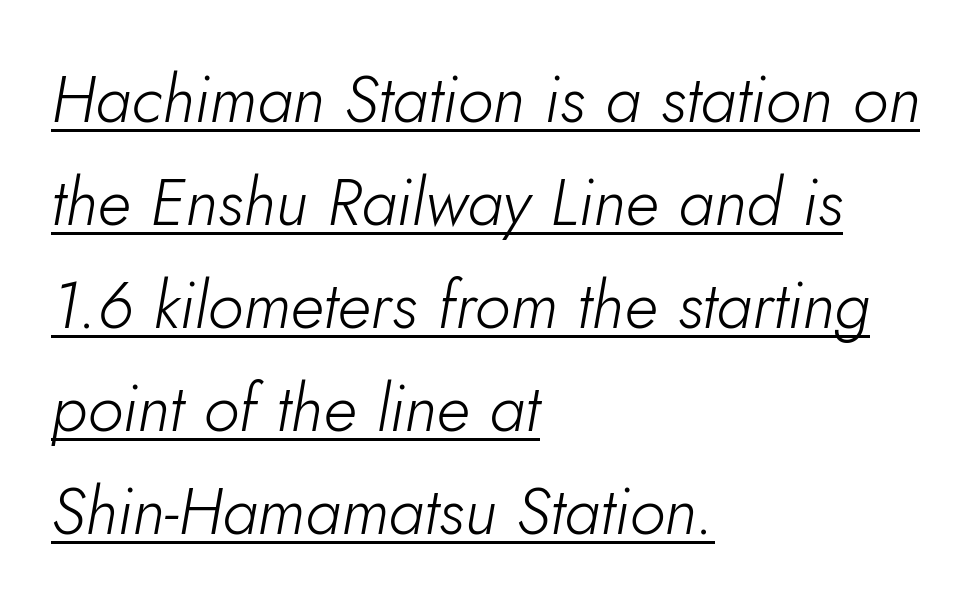
{"italic": "yes", "lean": "right", "slant_degrees": 10, "bold": "no", "weight": "light", "width": "normal", "stroke_contrast": "low", "x_height": "small", "monospaced": "no", "underline": "yes", "align": "left", "line_spacing": "normal", "line_spacing_ratio": 1.56, "letter_spacing": "normal", "letter_spacing_em": 0.0, "glyph_px": 66}
